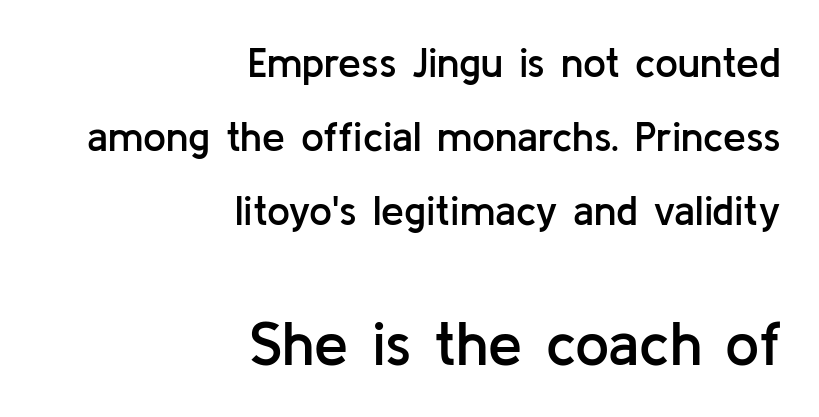
Are there feet on the stems? There aren't — it's a sans. The designer gave the closing block more size than the opening block. Compared with a flush-left layout, this one pins lines to the opposite, right side. If you drew a line through each stem, it would be perfectly vertical.
